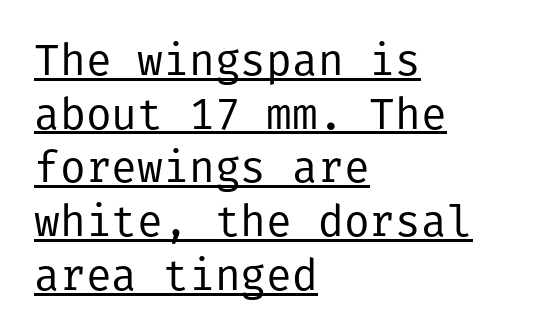
The ragged edge is on the right, which tells us the setting is flush left. A typesetter would mark this as roman, not italic. Quick note: underline on. Is this a sans? Yes — the strokes have no serifs.
